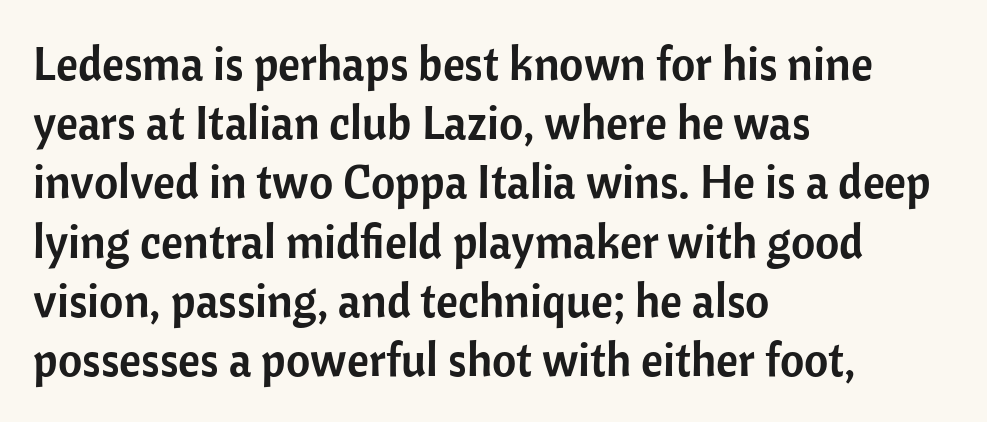
{"serif": "no", "italic": "no", "width": "normal", "stroke_contrast": "low", "x_height": "medium", "monospaced": "no", "underline": "no", "align": "left", "line_spacing": "normal", "line_spacing_ratio": 1.26, "letter_spacing": "normal", "letter_spacing_em": 0.0, "glyph_px": 47}
